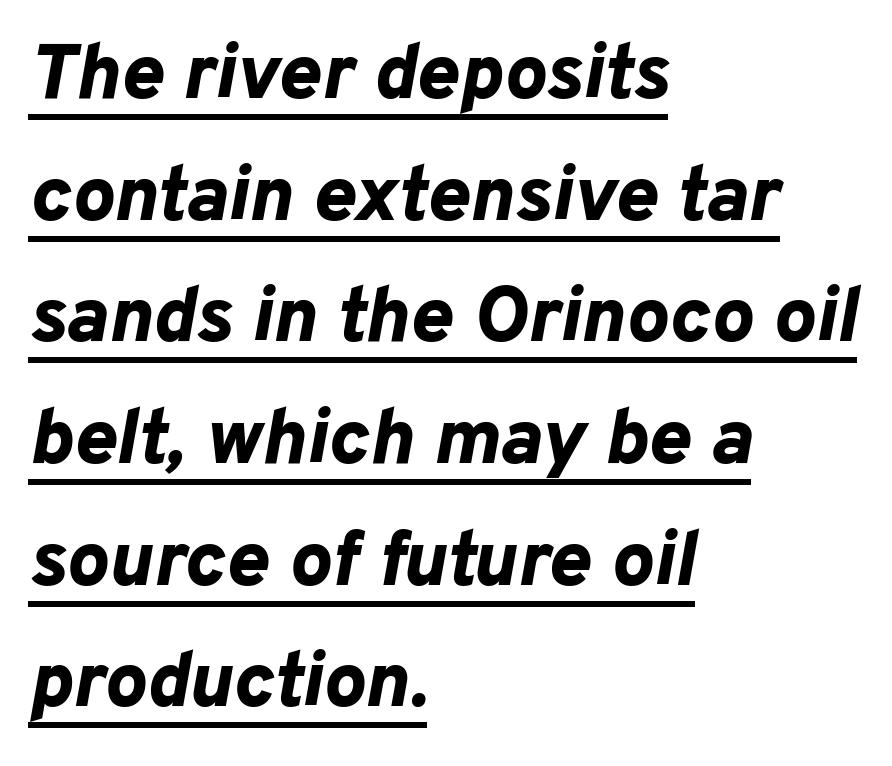
Is the block centered? No — it sits flush against the left margin. The type is set solid horizontally, with unmodified tracking. In terms of weight, the rendering is a true, heavy bold. Is this a fixed-width face? No — the glyphs have proportional, varying widths. An italicized treatment has been applied to the whole sample.
